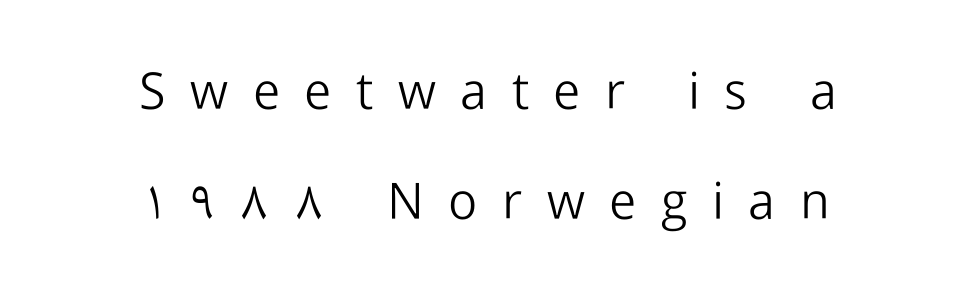
Q: Is the text bold? A: No.
Q: Is the text italic (slanted)? A: No, it is upright.
Q: Is the typeface a serif or a sans-serif typeface? A: Sans-serif.
Q: Is the text underlined? A: No.
Q: How is the paragraph aligned? A: Centered.
Q: Is the spacing between letters normal or unusually wide? A: Unusually wide.
Q: Is the spacing between lines tight, normal or loose? A: Loose.
Q: Width (condensed, normal, or wide)? A: Normal.
Q: Stroke contrast? A: Low.
Q: x-height? A: Medium.
Q: Monospaced? A: No.
